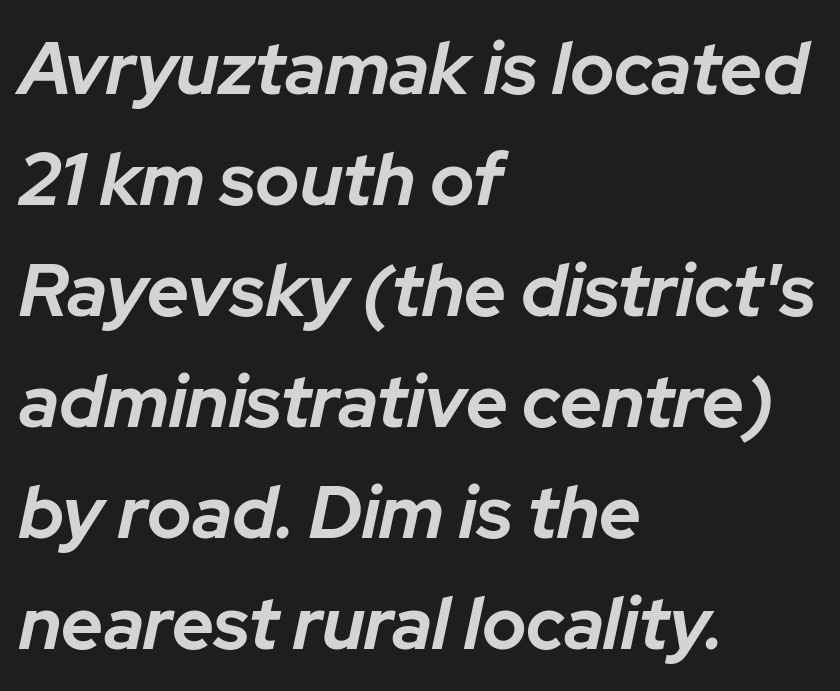
{"italic": "yes", "lean": "right", "slant_degrees": 12, "bold": "yes", "weight": "bold", "width": "normal", "stroke_contrast": "low", "x_height": "medium", "monospaced": "no", "underline": "no", "align": "left", "line_spacing": "normal", "line_spacing_ratio": 1.52, "letter_spacing": "normal", "letter_spacing_em": 0.0, "glyph_px": 73}
